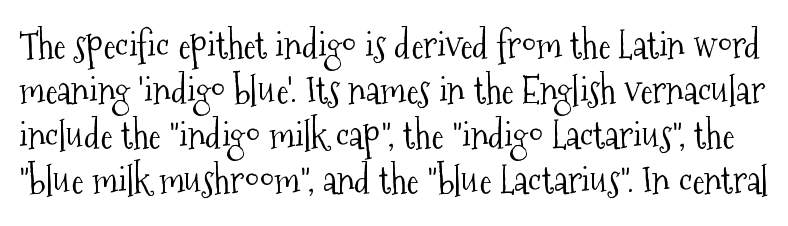
Q: Is the text bold? A: No.
Q: Is the text italic (slanted)? A: No, it is upright.
Q: Is the typeface a serif or a sans-serif typeface? A: Serif.
Q: Is the text underlined? A: No.
Q: Is the spacing between letters normal or unusually wide? A: Normal.
Q: Width (condensed, normal, or wide)? A: Condensed.
Q: Stroke contrast? A: Medium.
Q: x-height? A: Medium.
Q: Monospaced? A: No.
